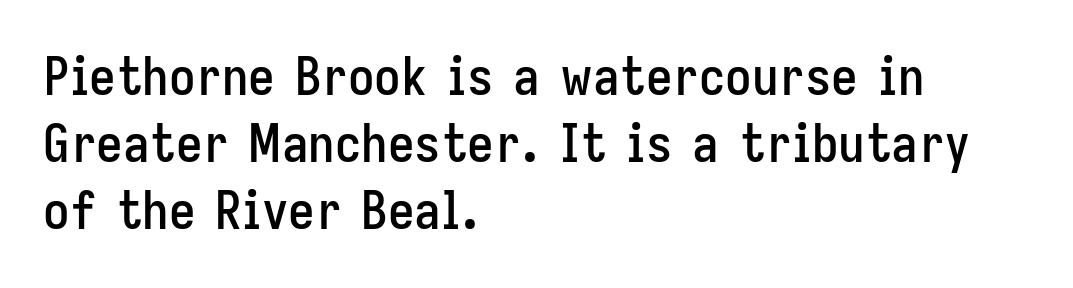
{"serif": "no", "italic": "no", "width": "condensed", "stroke_contrast": "low", "x_height": "medium", "monospaced": "no", "underline": "no", "align": "left", "line_spacing": "normal", "line_spacing_ratio": 1.26, "letter_spacing": "normal", "letter_spacing_em": 0.0, "glyph_px": 53}
